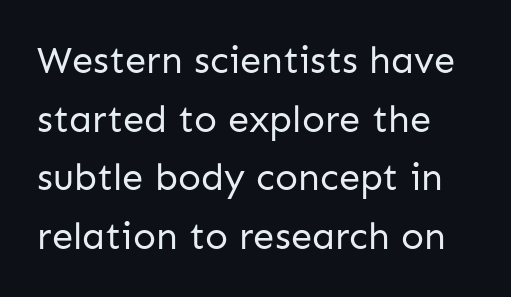
The image shows 38 px regular-weight sans-serif type, upright; set normal line spacing (1.54x), normal letter spacing, not underlined; low stroke contrast and a medium x-height.
